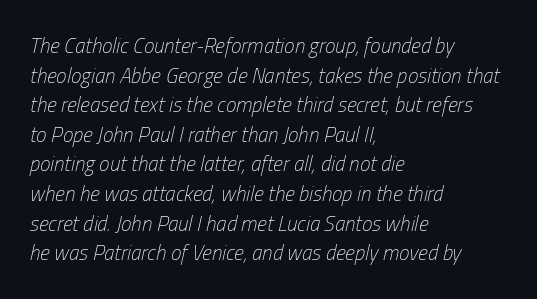
{"italic": "yes", "lean": "right", "slant_degrees": 13, "bold": "no", "underline": "no", "align": "left", "line_spacing": "normal", "line_spacing_ratio": 1.41, "letter_spacing": "normal", "letter_spacing_em": 0.0, "glyph_px": 21}
